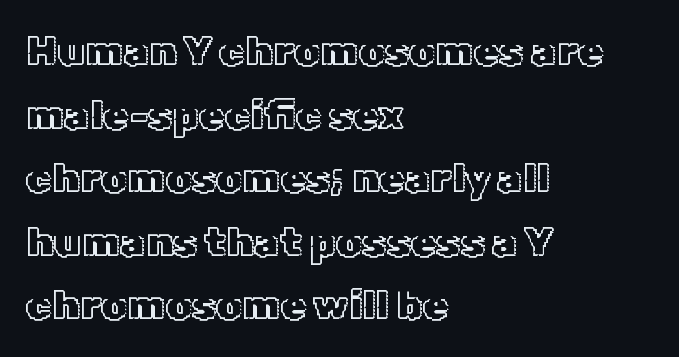
Honestly, the letter spacing is just normal — you wouldn't notice it. No word sits above an underline. If you drew a line through each stem, it would be perfectly vertical. Each new line begins a customary step beneath the previous one.
